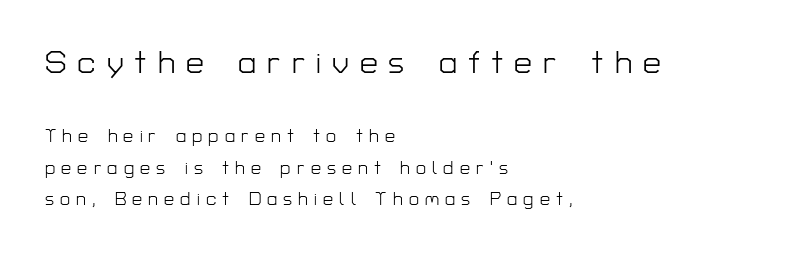
Q: Is the text bold? A: No.
Q: Is the text italic (slanted)? A: No, it is upright.
Q: Is the typeface a serif or a sans-serif typeface? A: Sans-serif.
Q: Is the text underlined? A: No.
Q: How is the paragraph aligned? A: Left-aligned.
Q: Is the spacing between letters normal or unusually wide? A: Unusually wide.
Q: Which block of text is set in a larger size, the first (top) or the second (bottom)? A: The first (top) one.
Q: Width (condensed, normal, or wide)? A: Normal.
Q: Stroke contrast? A: Low.
Q: x-height? A: Medium.
Q: Monospaced? A: No.
